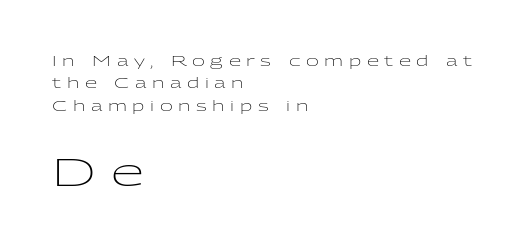
Caption: expanded tracking, letters set apart. Heaviness? Minimal to ordinary, like unemphasized prose. Larger block? The one below; the one above is distinctly smaller. The line-height multiplier appears to be the usual default. In terms of letterform style, serifs are entirely absent.
